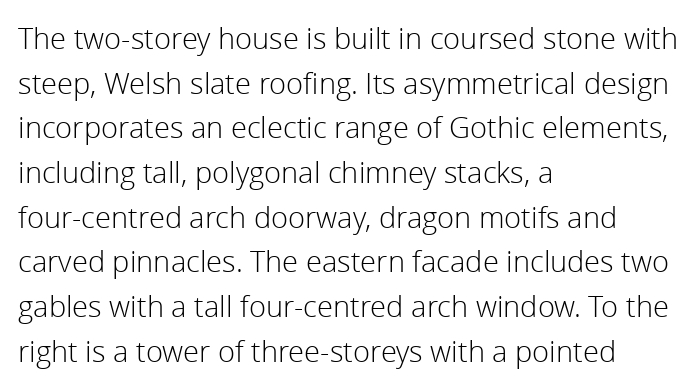
The image shows 29 px light sans-serif type, upright; set left-aligned, normal line spacing (1.54x), normal letter spacing, not underlined; a medium x-height.
